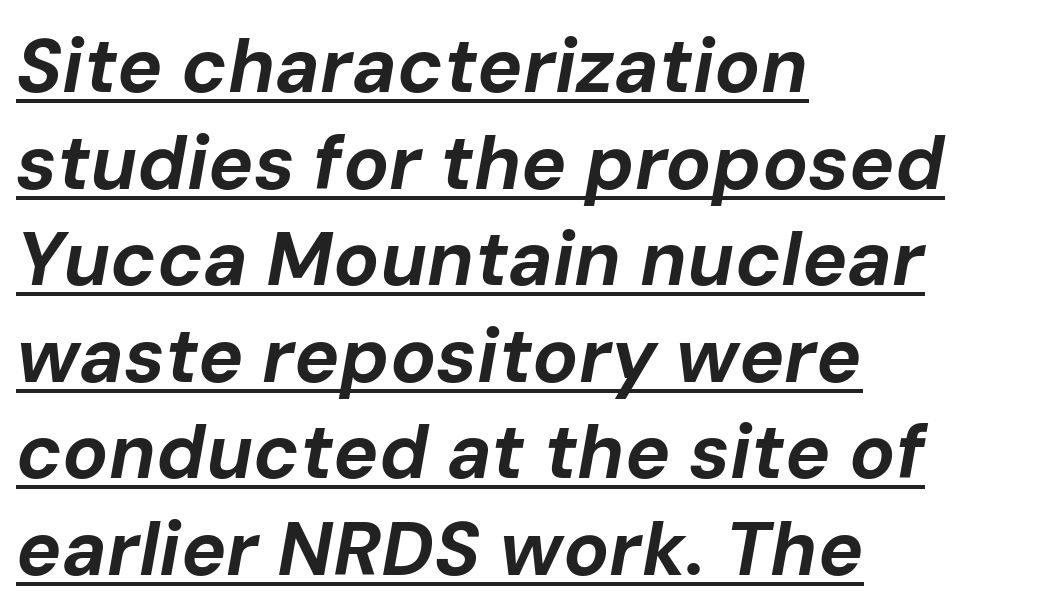
Q: Is the text bold? A: Yes.
Q: Is the text italic (slanted)? A: Yes, it leans right by about 10 degrees.
Q: Is the text underlined? A: Yes.
Q: How is the paragraph aligned? A: Left-aligned.
Q: Is the spacing between letters normal or unusually wide? A: Normal.
Q: Is the spacing between lines tight, normal or loose? A: Normal.
Q: Width (condensed, normal, or wide)? A: Normal.
Q: Stroke contrast? A: Low.
Q: x-height? A: Medium.
Q: Monospaced? A: No.
